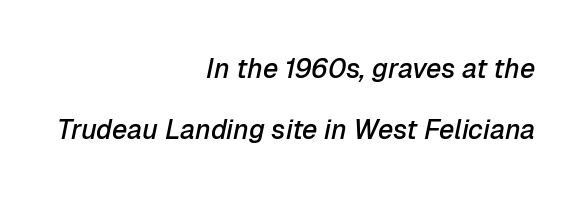
What stands out about the letter spacing? Nothing — it is the standard amount. Leading is clearly above the norm, producing a sparse column. Style check: oblique. The glyphs are unaccompanied by any horizontal stroke below them.
